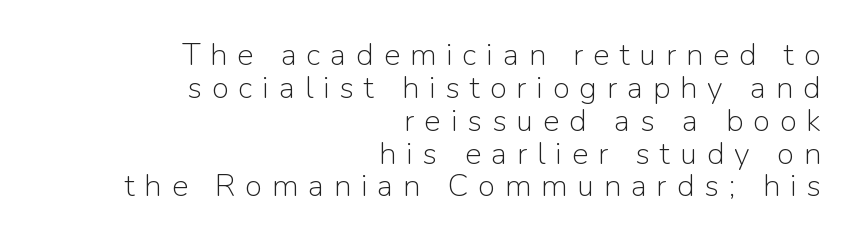
Q: Is the text bold? A: No.
Q: Is the text italic (slanted)? A: No, it is upright.
Q: Is the typeface a serif or a sans-serif typeface? A: Sans-serif.
Q: Is the text underlined? A: No.
Q: How is the paragraph aligned? A: Right-aligned.
Q: Is the spacing between letters normal or unusually wide? A: Unusually wide.
Q: Is the spacing between lines tight, normal or loose? A: Tight.
Q: Width (condensed, normal, or wide)? A: Normal.
Q: Stroke contrast? A: Low.
Q: x-height? A: Medium.
Q: Monospaced? A: No.
